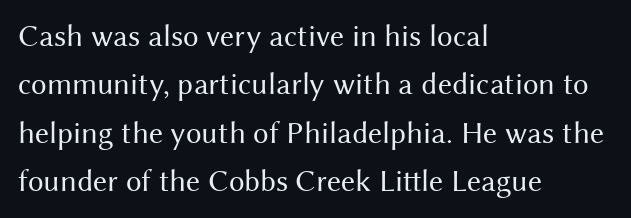
The image shows 31 px regular-weight sans-serif type, upright; set left-aligned, normal line spacing (1.56x), normal letter spacing, not underlined; medium stroke contrast and a medium x-height.
